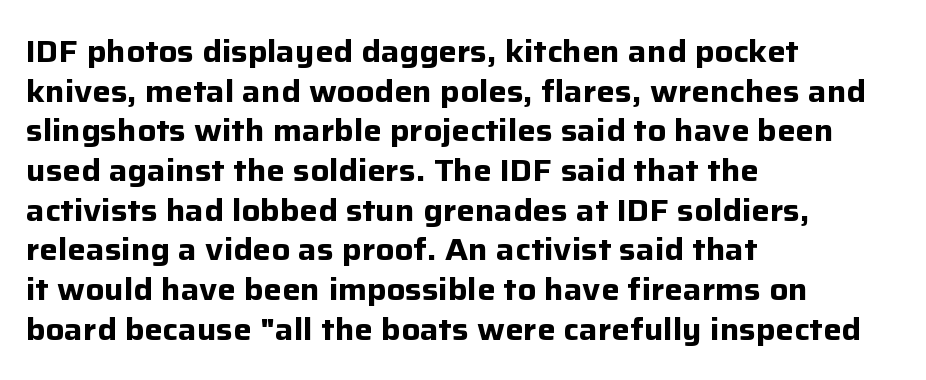
Typographically, this falls in the sans-serif category. Regular leading. Each letter keeps its own natural width here, so spacing adapts to shape. Descenders hang freely into open space. Summary of weight: heavy, a full bold. Quick note: not italic, upright.
